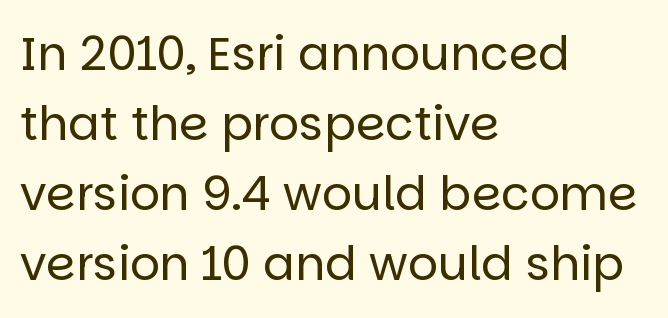
{"serif": "no", "italic": "no", "bold": "no", "weight": "regular", "width": "normal", "stroke_contrast": "low", "x_height": "large", "monospaced": "no", "underline": "no", "align": "left", "line_spacing": "normal", "line_spacing_ratio": 1.49, "letter_spacing": "normal", "letter_spacing_em": 0.0, "glyph_px": 47}
